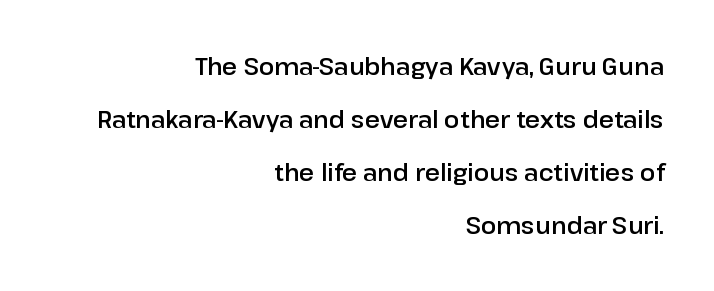
Alignment: flush right. The passage shown stacks its lines with a broad gap. Between one letter and the next there's only the usual sliver of space. Nope, not italic — everything's standing straight.
